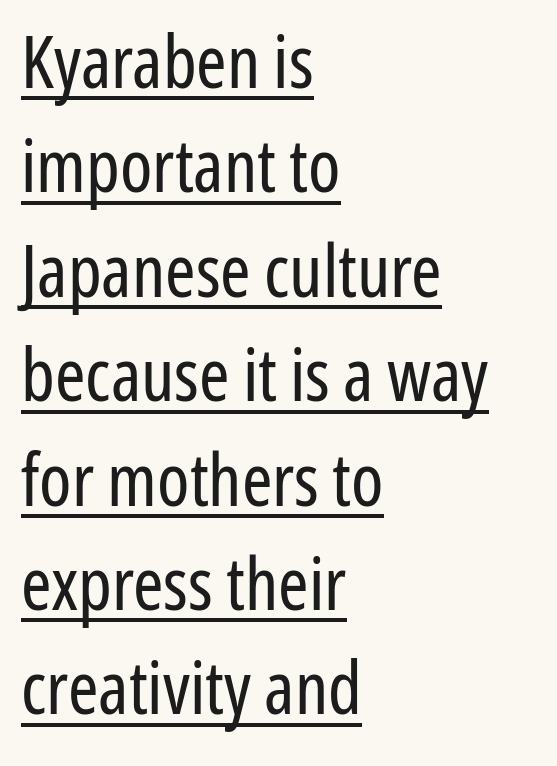
The image shows 73 px regular-weight, condensed sans-serif type, upright; set left-aligned, normal line spacing (1.43x), normal letter spacing, underlined; low stroke contrast and a medium x-height.
